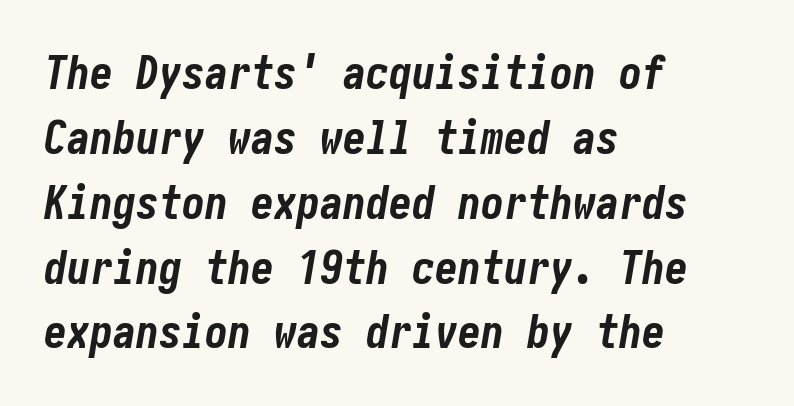
Q: Is the text bold? A: Yes.
Q: Is the text italic (slanted)? A: Yes, it leans right by about 10 degrees.
Q: Is the text underlined? A: No.
Q: How is the paragraph aligned? A: Left-aligned.
Q: Is the spacing between letters normal or unusually wide? A: Normal.
Q: Is the spacing between lines tight, normal or loose? A: Normal.
Q: Width (condensed, normal, or wide)? A: Condensed.
Q: Stroke contrast? A: Low.
Q: x-height? A: Medium.
